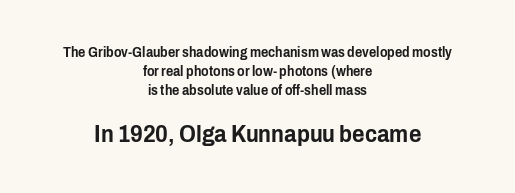
The image shows 24 px text type, upright; set centered, normal line spacing (1.36x), normal letter spacing, not underlined; the second (bottom) block is 1.71x larger.
